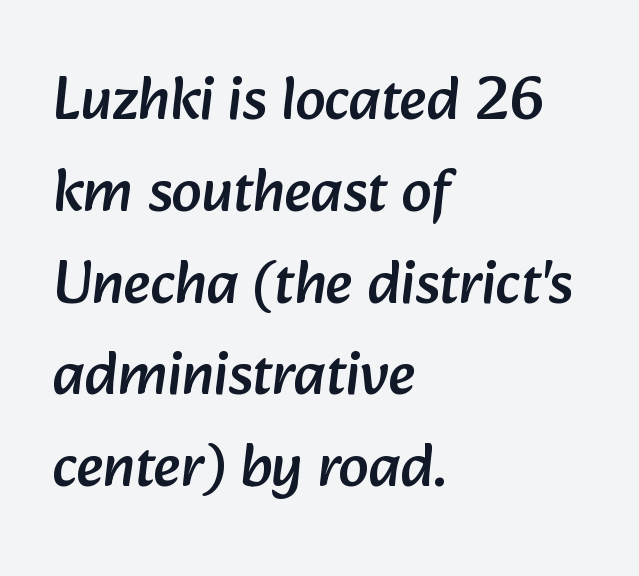
{"serif": "no", "width": "normal", "stroke_contrast": "low", "x_height": "medium", "monospaced": "no", "underline": "no", "align": "left", "line_spacing": "normal", "line_spacing_ratio": 1.53, "letter_spacing": "normal", "letter_spacing_em": 0.0, "glyph_px": 60}
